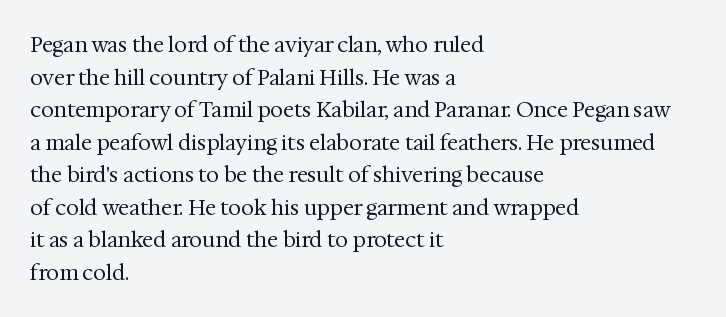
The axis of the letterforms is exactly vertical. Here the glyphs are tracked normally, forming tight word shapes. Descenders hang freely into open space. Line beginnings align vertically; line endings do not. The rows are spaced the way most documents space them.
